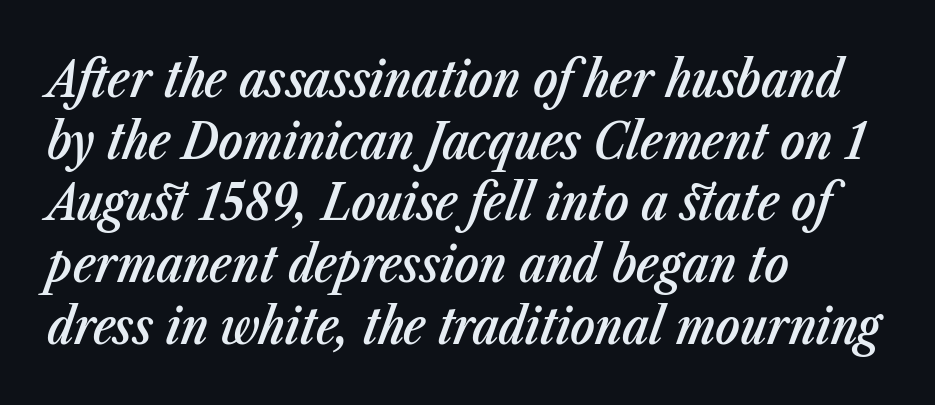
The letters advance in unequal steps, a hallmark of proportional type. The typesetting leans somewhat heavy: a semibold. Plain, unruled lines of type. The lines in this sample share a left origin and differ only in where they stop.
